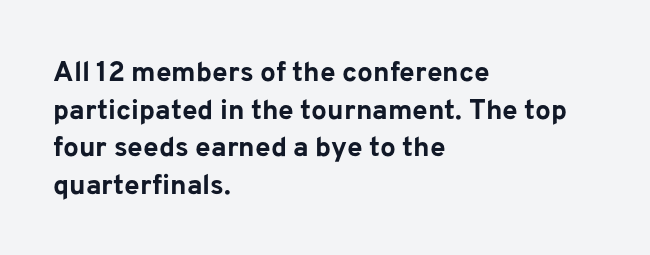
The image shows 28 px bold sans-serif type, upright; set left-aligned, normal line spacing (1.34x), normal letter spacing, not underlined; low stroke contrast and a medium x-height.
